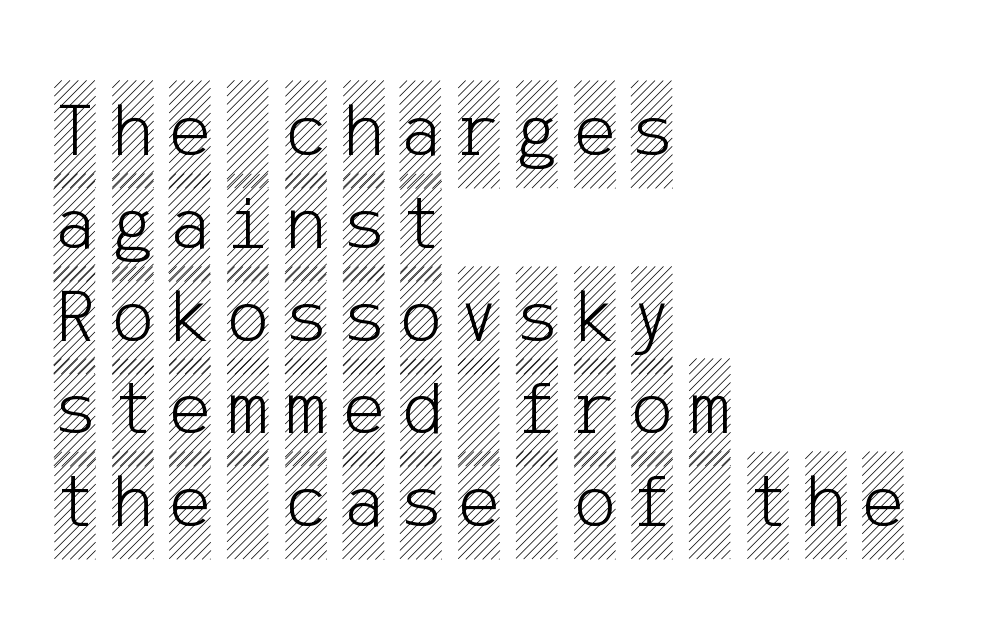
Q: Is the text italic (slanted)? A: No, it is upright.
Q: Is the text underlined? A: No.
Q: How is the paragraph aligned? A: Left-aligned.
Q: Is the spacing between letters normal or unusually wide? A: Unusually wide.
Q: Width (condensed, normal, or wide)? A: Condensed.
Q: x-height? A: Large.
